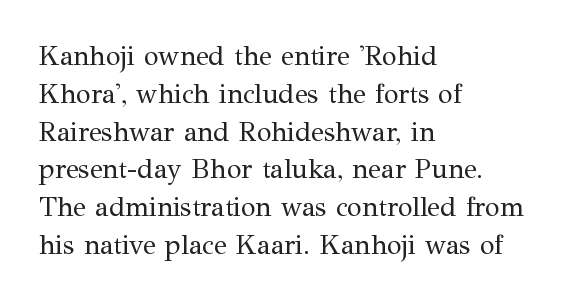
{"italic": "no", "bold": "no", "underline": "no", "align": "left", "line_spacing": "normal", "line_spacing_ratio": 1.4, "letter_spacing": "normal", "letter_spacing_em": 0.0, "glyph_px": 27}
